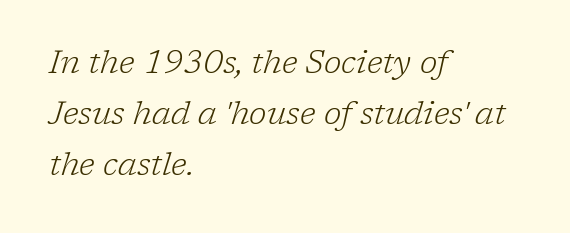
Would a proofreader flag this as italicized? Yes. Compared with typical paragraphs, the rows here are spaced about the same. To sum up the face: it has serifs. The font is comparable to plain body text, perhaps lighter. Is the letter spacing exaggerated? No — it looks like the ordinary default. The face used here is proportionally spaced, like ordinary book or web type.
